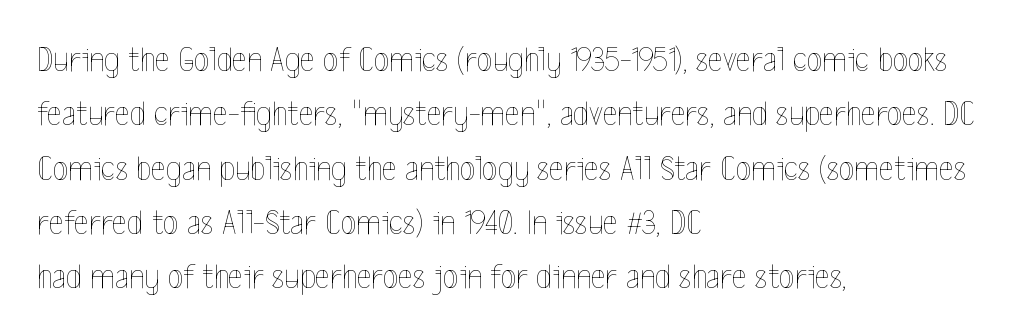
{"italic": "no", "bold": "no", "weight": "thin", "width": "condensed", "x_height": "medium", "monospaced": "no", "underline": "no", "align": "left", "line_spacing": "normal", "line_spacing_ratio": 1.51, "letter_spacing": "normal", "letter_spacing_em": 0.0, "glyph_px": 36}
